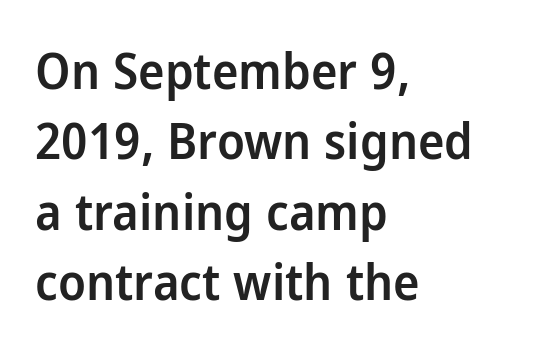
{"serif": "no", "italic": "no", "bold": "semi", "weight": "semibold", "width": "normal", "stroke_contrast": "low", "x_height": "medium", "monospaced": "no", "underline": "no", "align": "left", "line_spacing": "normal", "line_spacing_ratio": 1.41, "letter_spacing": "normal", "letter_spacing_em": 0.0, "glyph_px": 50}
